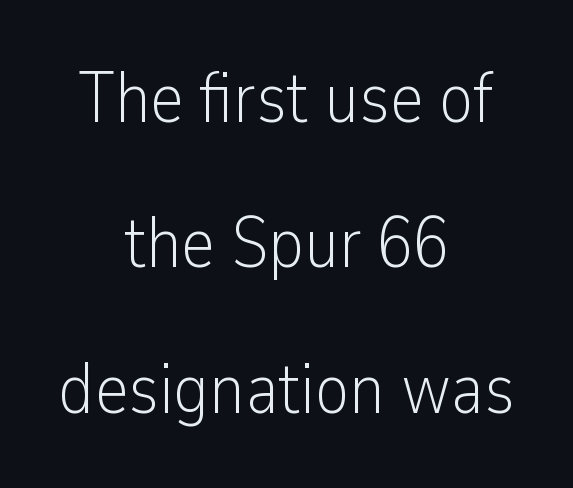
Q: Is the text bold? A: No.
Q: Is the text italic (slanted)? A: No, it is upright.
Q: Is the typeface a serif or a sans-serif typeface? A: Sans-serif.
Q: Is the text underlined? A: No.
Q: How is the paragraph aligned? A: Centered.
Q: Is the spacing between letters normal or unusually wide? A: Normal.
Q: Is the spacing between lines tight, normal or loose? A: Loose.
Q: Width (condensed, normal, or wide)? A: Condensed.
Q: Stroke contrast? A: Low.
Q: x-height? A: Medium.
Q: Monospaced? A: No.
